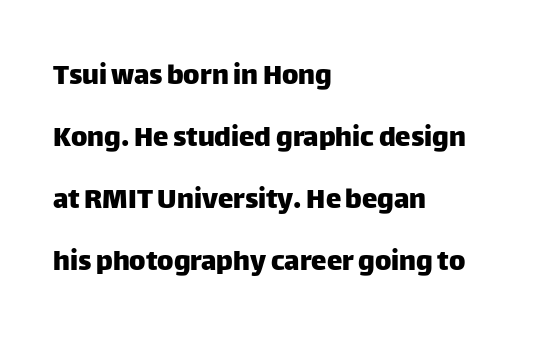
Character widths vary here, with narrow letters taking less room than wide ones. The letterforms sit shoulder to shoulder at normal distance. Glance below the letters and you will spot only blank space. Quick note: interline space is abundant.
